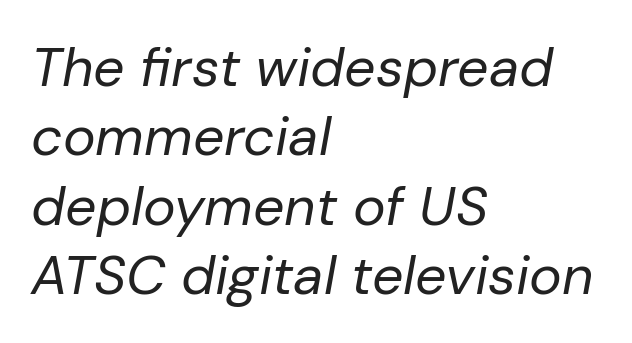
Q: Is the text bold? A: No.
Q: Is the text italic (slanted)? A: Yes, it leans right by about 10 degrees.
Q: Is the text underlined? A: No.
Q: How is the paragraph aligned? A: Left-aligned.
Q: Is the spacing between letters normal or unusually wide? A: Normal.
Q: Is the spacing between lines tight, normal or loose? A: Normal.
Q: Width (condensed, normal, or wide)? A: Normal.
Q: Stroke contrast? A: Low.
Q: x-height? A: Medium.
Q: Monospaced? A: No.
